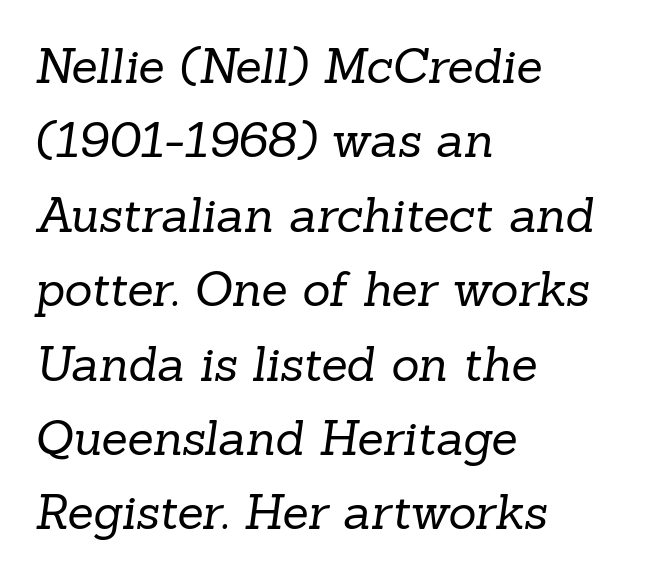
These lines keep a tight, regular rhythm from letter to letter. Do the characters align in a grid? No, the font is proportional. Typographically, this falls in the serif category. The glyphs are unaccompanied by any horizontal stroke below them. The strokes carry an ordinary text weight at most. Alignment: flush left.
